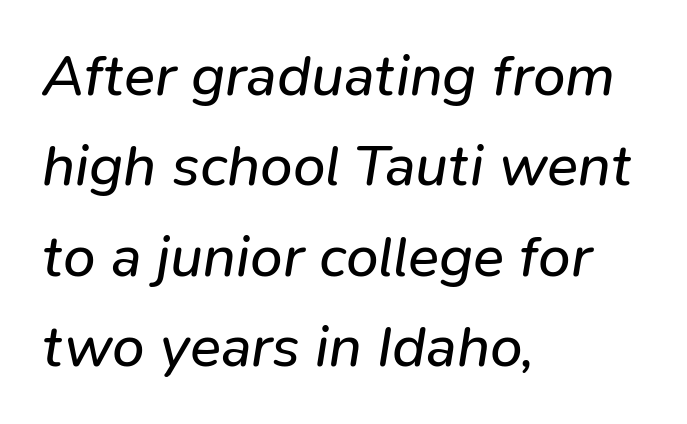
The image shows 58 px regular-weight type, italic (leaning right); set left-aligned, normal line spacing (1.56x), normal letter spacing, not underlined; low stroke contrast and a medium x-height.
